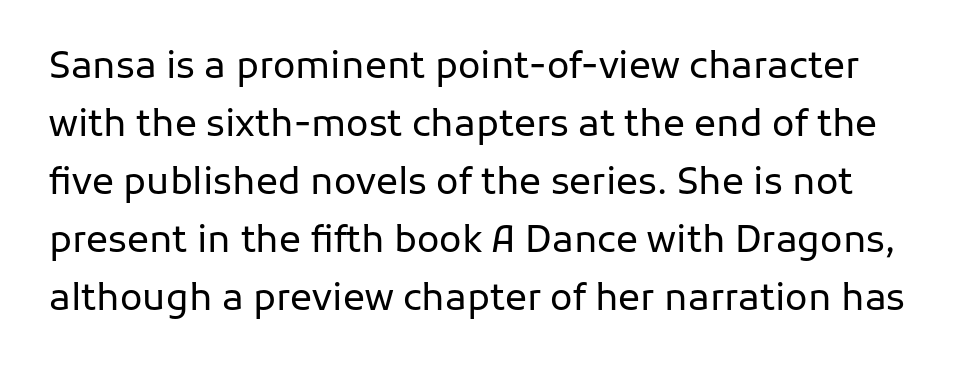
The image shows 37 px regular-weight sans-serif type, upright; set normal line spacing (1.57x), normal letter spacing, not underlined; low stroke contrast and a medium x-height.
